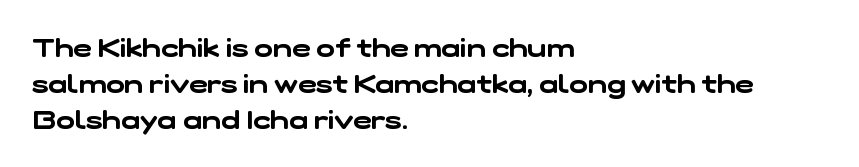
Casual observation: everything's shoved over to the left. In terms of letterspacing, this is plain default setting. The zone under the glyphs is completely vacant. This sample keeps an unexceptional amount of space between lines.
